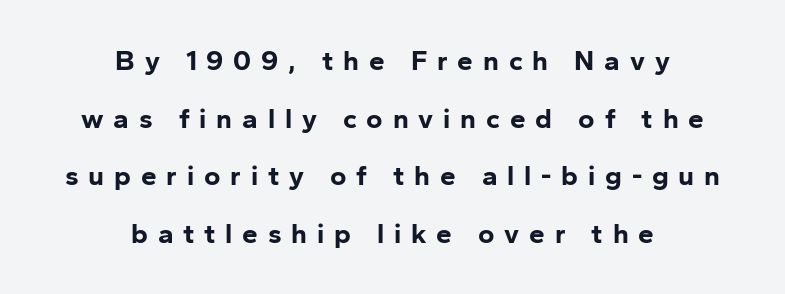
Q: Is the text bold? A: Yes.
Q: Is the text italic (slanted)? A: No, it is upright.
Q: Is the typeface a serif or a sans-serif typeface? A: Sans-serif.
Q: Is the text underlined? A: No.
Q: How is the paragraph aligned? A: Centered.
Q: Is the spacing between letters normal or unusually wide? A: Unusually wide.
Q: Is the spacing between lines tight, normal or loose? A: Loose.
Q: Width (condensed, normal, or wide)? A: Normal.
Q: Stroke contrast? A: Low.
Q: x-height? A: Medium.
Q: Monospaced? A: No.
